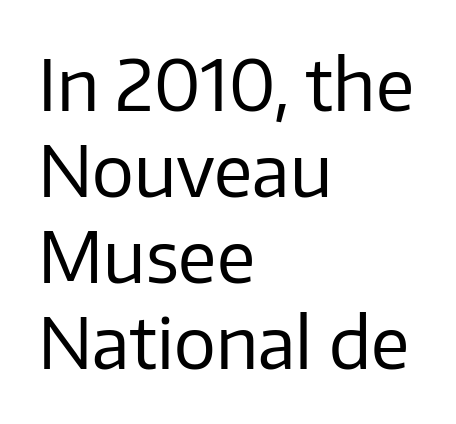
The image shows 70 px regular-weight sans-serif type, upright; set left-aligned, line spacing 1.23x, normal letter spacing, not underlined; low stroke contrast and a medium x-height.
